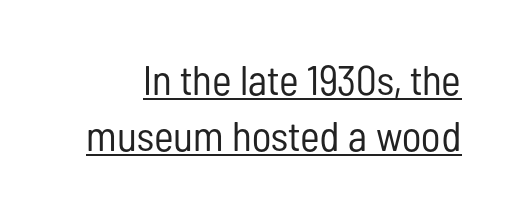
{"serif": "no", "italic": "no", "bold": "no", "weight": "regular", "width": "condensed", "stroke_contrast": "low", "x_height": "medium", "monospaced": "no", "underline": "yes", "line_spacing": "normal", "line_spacing_ratio": 1.34, "letter_spacing": "normal", "letter_spacing_em": 0.0, "glyph_px": 42}
